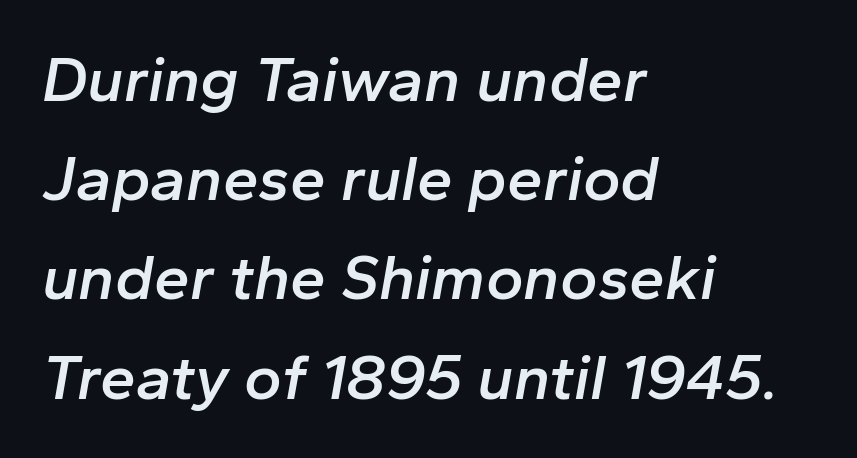
The image shows 64 px semibold type, italic (leaning right); set left-aligned, normal line spacing (1.55x), normal letter spacing, not underlined; low stroke contrast and a medium x-height.
